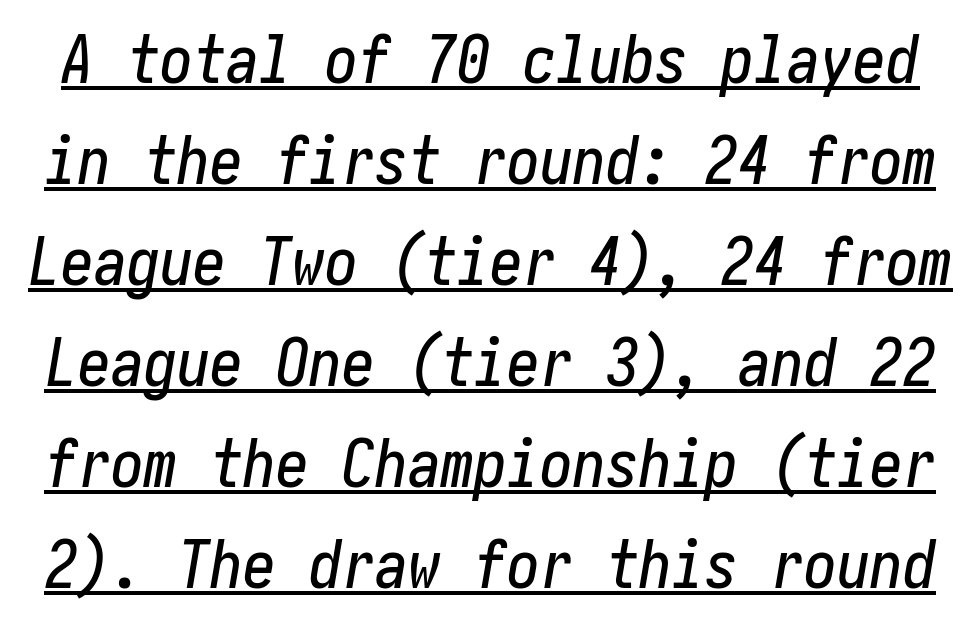
Glance below the letters and you will spot a drawn line. The specimen reads as italic at a glance. Compared with typical paragraphs, the rows here are spaced about the same. Between one letter and the next there's only the usual sliver of space.
